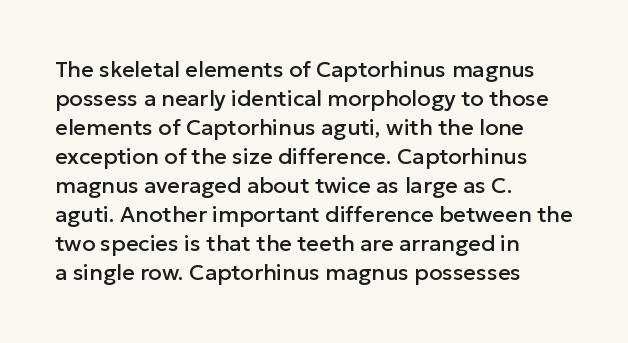
Q: Is the text italic (slanted)? A: No, it is upright.
Q: Is the text underlined? A: No.
Q: How is the paragraph aligned? A: Left-aligned.
Q: Is the spacing between letters normal or unusually wide? A: Normal.
Q: Is the spacing between lines tight, normal or loose? A: Normal.
